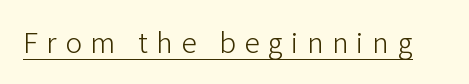
Q: Is the text bold? A: No.
Q: Is the text italic (slanted)? A: No, it is upright.
Q: Is the typeface a serif or a sans-serif typeface? A: Sans-serif.
Q: Is the text underlined? A: Yes.
Q: Is the spacing between letters normal or unusually wide? A: Unusually wide.
Q: Width (condensed, normal, or wide)? A: Normal.
Q: Stroke contrast? A: Low.
Q: x-height? A: Medium.
Q: Monospaced? A: No.
